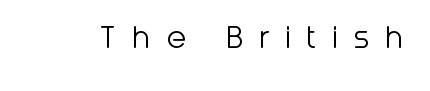
The image shows 36 px light sans-serif type, upright; set unusually wide letter spacing (+0.43 em), not underlined; low stroke contrast and a medium x-height.
